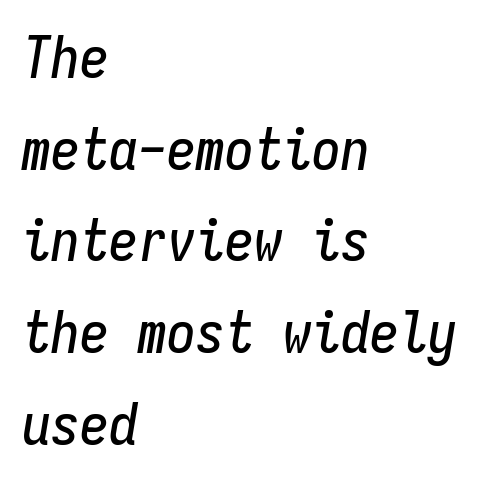
Nobody touched the tracking dial on this one. Horizontally, the lines are justified to the leading edge only. Baseline-to-baseline distance is the conventional proportion of letter height. Would a proofreader flag this as italicized? Yes. Here the designer chose a console-style face with uniform glyph widths. Letters rest on an invisible, unmarked baseline.
